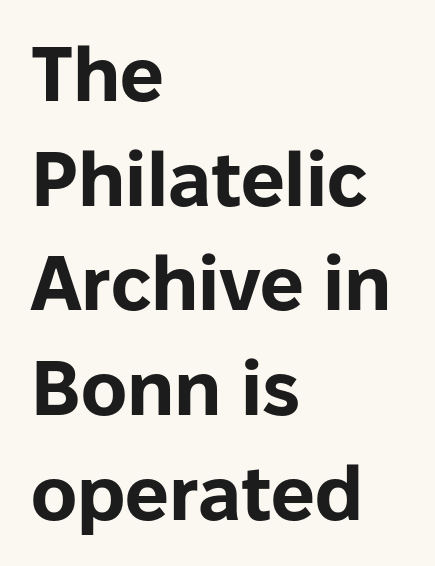
The image shows 77 px bold sans-serif type, upright; set left-aligned, normal line spacing (1.36x), normal letter spacing, not underlined; low stroke contrast and a medium x-height.
